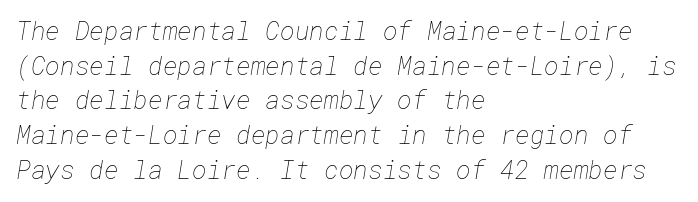
{"bold": "no", "underline": "no", "align": "left", "line_spacing": "normal", "line_spacing_ratio": 1.39, "letter_spacing": "normal", "letter_spacing_em": 0.0, "glyph_px": 25}
